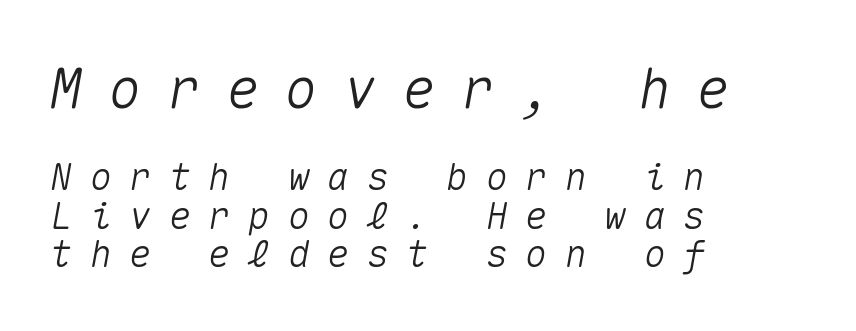
{"italic": "yes", "lean": "right", "slant_degrees": 10, "width": "normal", "stroke_contrast": "medium", "x_height": "medium", "monospaced": "yes", "underline": "no", "align": "left", "line_spacing": "tight", "line_spacing_ratio": 1.04, "letter_spacing": "wide", "letter_spacing_em": 0.47, "larger_block": "first", "size_ratio": 1.49, "glyph_px": 55}
